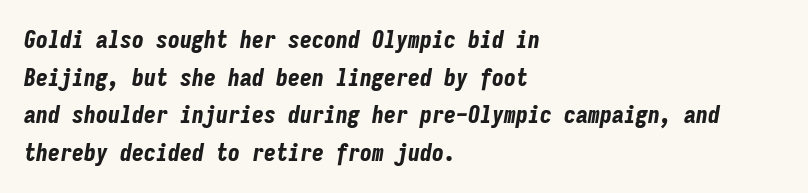
Q: Is the text bold? A: Yes.
Q: Is the text italic (slanted)? A: Yes, it leans right by about 9 degrees.
Q: Is the text underlined? A: No.
Q: How is the paragraph aligned? A: Left-aligned.
Q: Is the spacing between letters normal or unusually wide? A: Normal.
Q: Is the spacing between lines tight, normal or loose? A: Normal.
